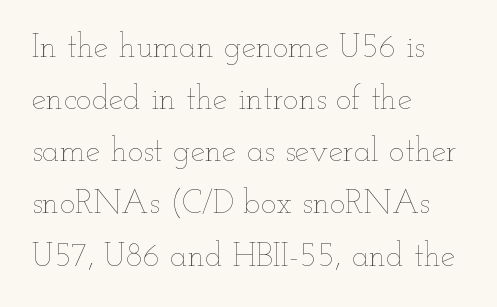
The image shows 33 px thin, wide type, upright; set left-aligned, normal line spacing (1.58x), normal letter spacing, not underlined; low stroke contrast and a small x-height.
